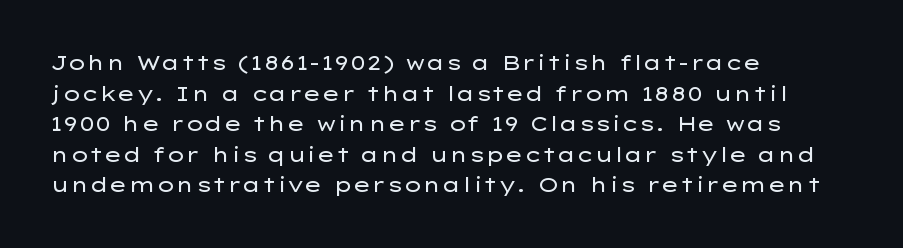
{"italic": "no", "bold": "no", "underline": "no", "align": "left", "line_spacing": "normal", "line_spacing_ratio": 1.53, "letter_spacing": "normal", "letter_spacing_em": 0.0, "glyph_px": 20}
